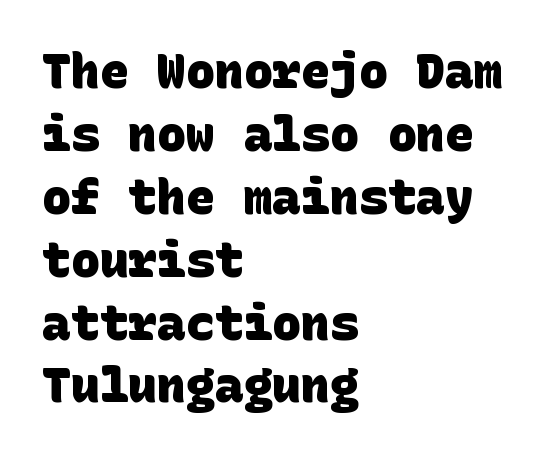
The image shows 48 px heavy sans-serif type; set left-aligned, normal line spacing (1.31x), normal letter spacing, not underlined; low stroke contrast and a large x-height.
